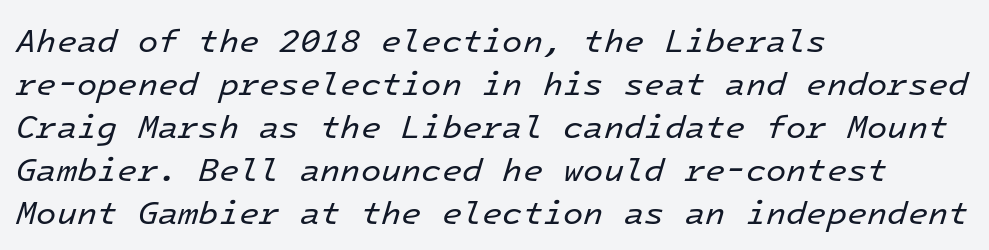
{"italic": "yes", "lean": "right", "slant_degrees": 16, "bold": "no", "weight": "regular", "width": "normal", "stroke_contrast": "low", "x_height": "medium", "monospaced": "yes", "underline": "no", "align": "left", "line_spacing": "normal", "line_spacing_ratio": 1.3, "letter_spacing": "normal", "letter_spacing_em": 0.0, "glyph_px": 33}
